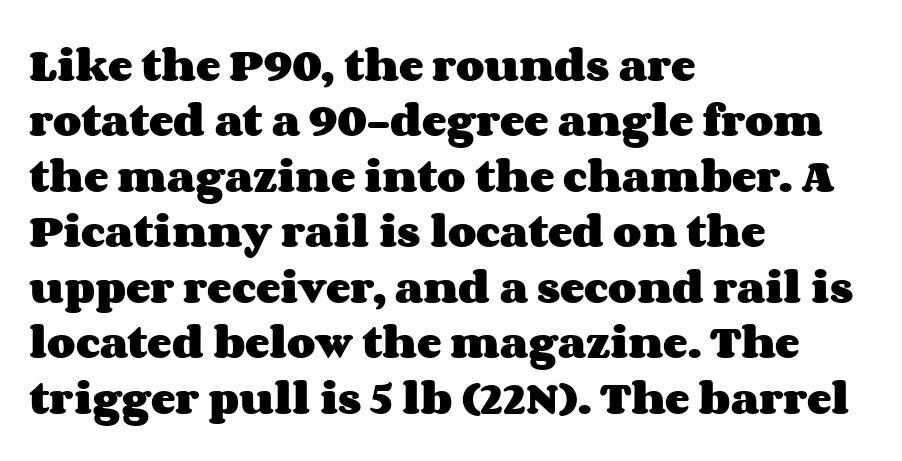
{"italic": "no", "bold": "yes", "weight": "heavy", "width": "wide", "stroke_contrast": "medium", "x_height": "large", "monospaced": "no", "underline": "no", "align": "left", "line_spacing": "normal", "line_spacing_ratio": 1.5, "letter_spacing": "normal", "letter_spacing_em": 0.0, "glyph_px": 37}
